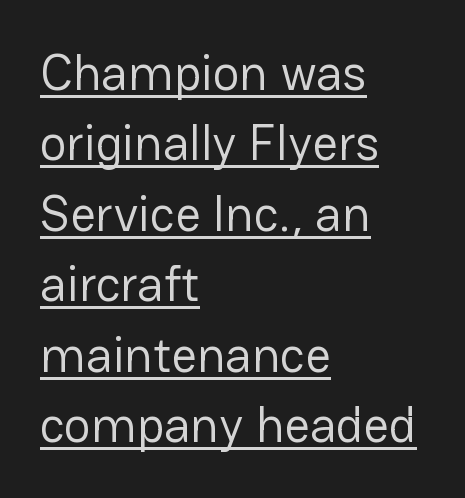
The image shows 50 px regular-weight sans-serif type, upright; set left-aligned, normal line spacing (1.41x), normal letter spacing, underlined; low stroke contrast and a medium x-height.
